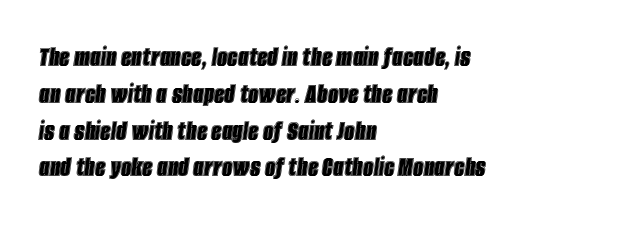
Q: Is the text italic (slanted)? A: Yes, it leans right by about 8 degrees.
Q: Is the text underlined? A: No.
Q: How is the paragraph aligned? A: Left-aligned.
Q: Is the spacing between letters normal or unusually wide? A: Normal.
Q: Is the spacing between lines tight, normal or loose? A: Normal.
Q: Width (condensed, normal, or wide)? A: Condensed.
Q: x-height? A: Large.
Q: Monospaced? A: No.
